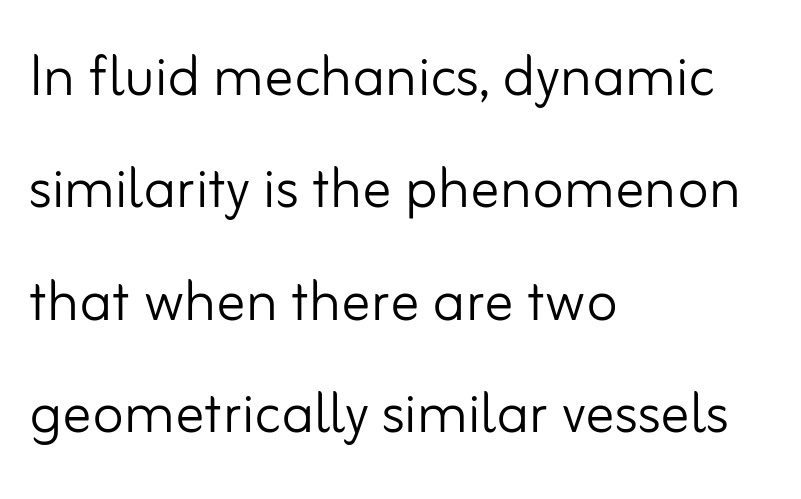
Q: Is the text bold? A: No.
Q: Is the text italic (slanted)? A: No, it is upright.
Q: Is the typeface a serif or a sans-serif typeface? A: Sans-serif.
Q: Is the text underlined? A: No.
Q: How is the paragraph aligned? A: Left-aligned.
Q: Is the spacing between letters normal or unusually wide? A: Normal.
Q: Is the spacing between lines tight, normal or loose? A: Normal.
Q: Width (condensed, normal, or wide)? A: Normal.
Q: Stroke contrast? A: Low.
Q: x-height? A: Small.
Q: Monospaced? A: No.
